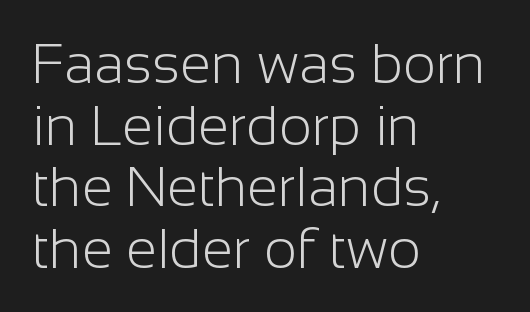
The image shows 56 px light sans-serif type, upright; set left-aligned, tight line spacing (1.1x), normal letter spacing, not underlined; low stroke contrast and a medium x-height.
